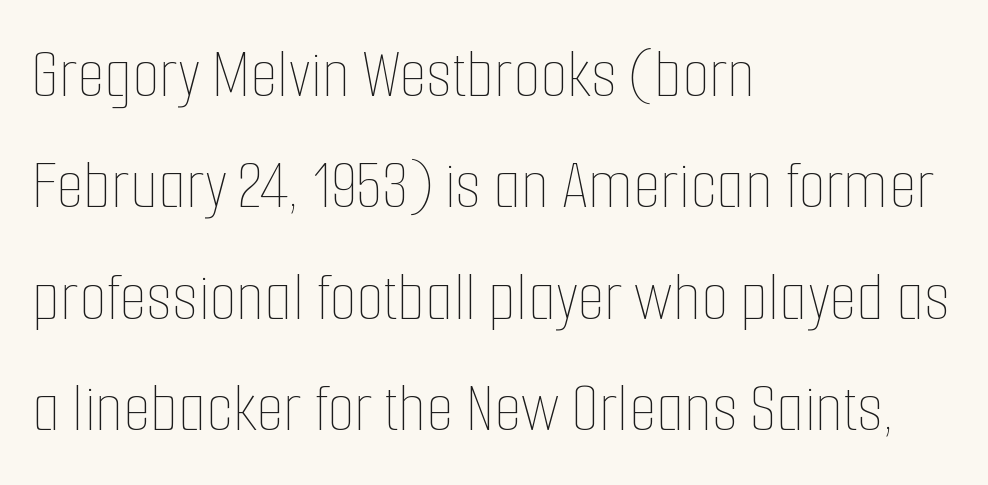
Vertical stems look standard width or narrower in stroke. The paragraph shown leans on its left margin. The space between consecutive lines is moderate. Vertical strokes here are truly vertical. Only glyphs here, with clear space below each row. Caption: standard tracking, unaltered.
